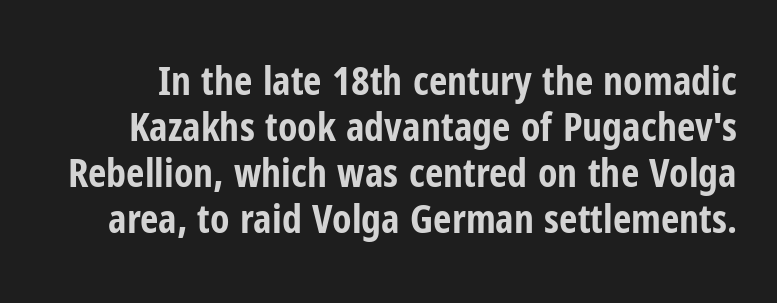
The image shows 40 px bold, condensed sans-serif type, upright; set tight line spacing (1.15x), normal letter spacing, not underlined; low stroke contrast and a medium x-height.
